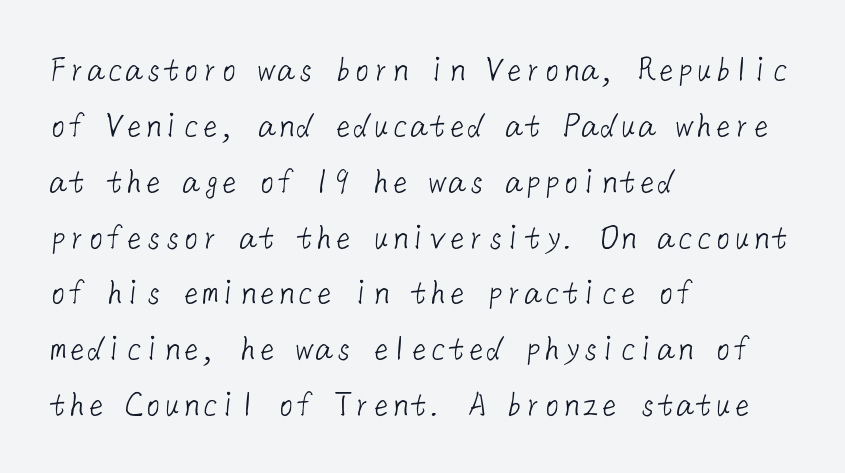
Q: Is the text bold? A: No.
Q: Is the typeface a serif or a sans-serif typeface? A: Sans-serif.
Q: Is the text underlined? A: No.
Q: How is the paragraph aligned? A: Left-aligned.
Q: Is the spacing between letters normal or unusually wide? A: Normal.
Q: Is the spacing between lines tight, normal or loose? A: Normal.
Q: Width (condensed, normal, or wide)? A: Normal.
Q: Stroke contrast? A: Low.
Q: x-height? A: Medium.
